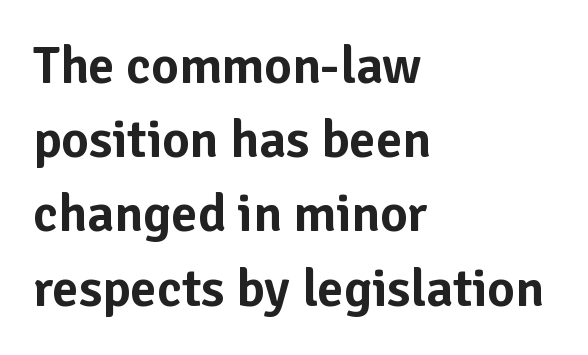
The image shows 53 px sans-serif type, upright; set left-aligned, normal line spacing (1.4x), normal letter spacing, not underlined; low stroke contrast and a medium x-height.
